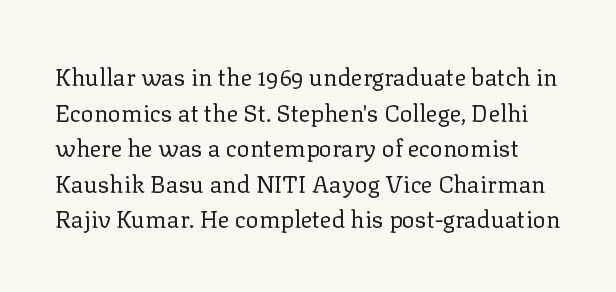
{"italic": "no", "bold": "no", "underline": "no", "line_spacing": "normal", "line_spacing_ratio": 1.48, "letter_spacing": "normal", "letter_spacing_em": 0.0, "glyph_px": 24}
